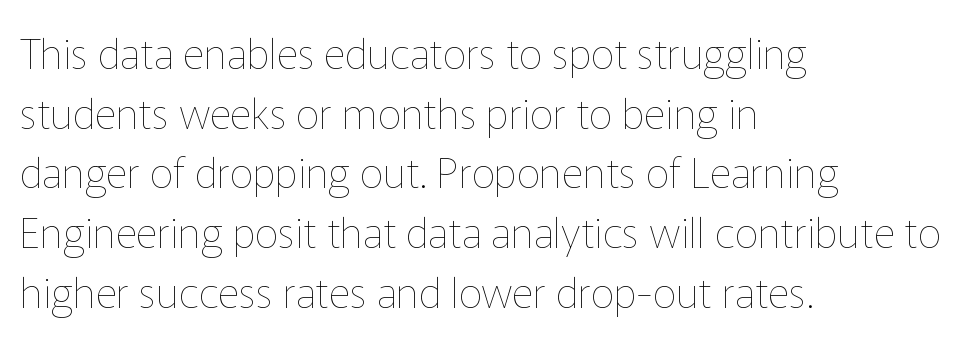
Does the lettering tilt? It doesn't — this is upright. Do the characters align in a grid? No, the font is proportional. Here the glyphs are tracked normally, forming tight word shapes. A student would call this left alignment; a typographer would say flush left, rag right. Each row of text sits above clean, open space.
